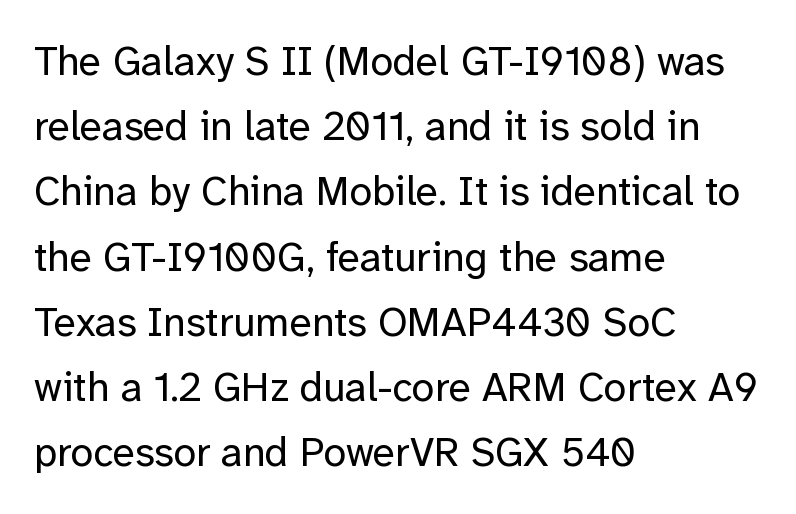
This sample uses an upright cut, with every glyph sitting square on the baseline. This sample uses plain, unmodified letter spacing. Each letter keeps its own natural width here, so spacing adapts to shape. The face used here is a sans, in the tradition of grotesques and geometrics.
